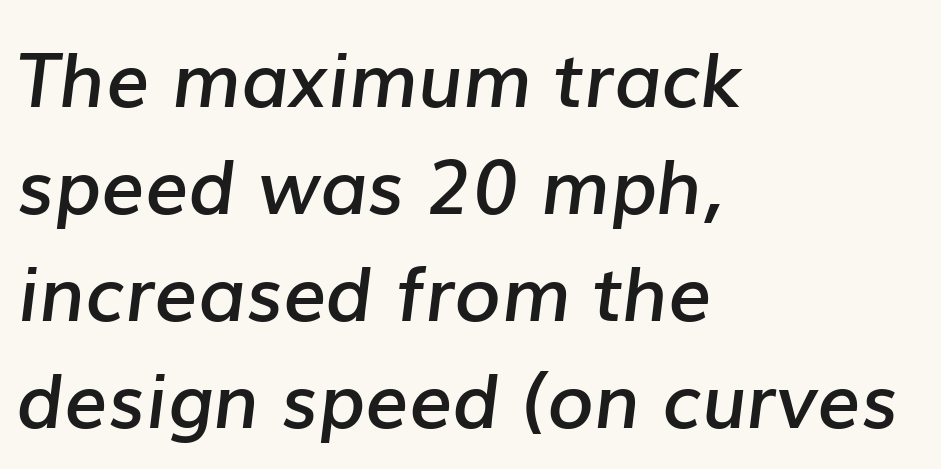
{"italic": "yes", "lean": "right", "slant_degrees": 7, "bold": "semi", "weight": "semibold", "width": "normal", "stroke_contrast": "low", "x_height": "medium", "monospaced": "no", "underline": "no", "align": "left", "line_spacing": "normal", "line_spacing_ratio": 1.41, "letter_spacing": "normal", "letter_spacing_em": 0.0, "glyph_px": 76}
